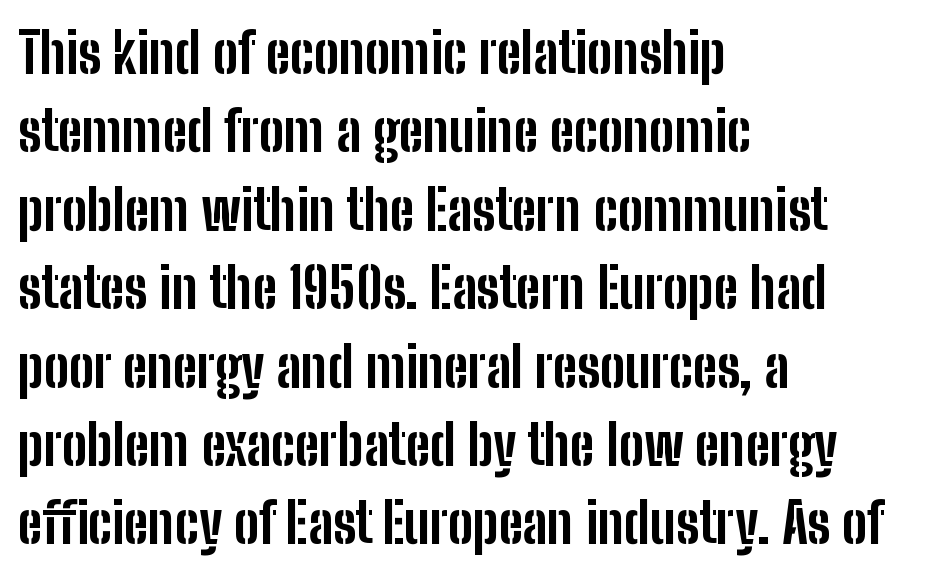
I'd describe the lettering as bold — thick and assertive. The glyphs in this specimen are sans serif. The baseline area is clear. The passage shown is typed in a proportional face where columns would drift. Successive baselines arrive at the customary interval. This sample uses an upright cut, with every glyph sitting square on the baseline.
